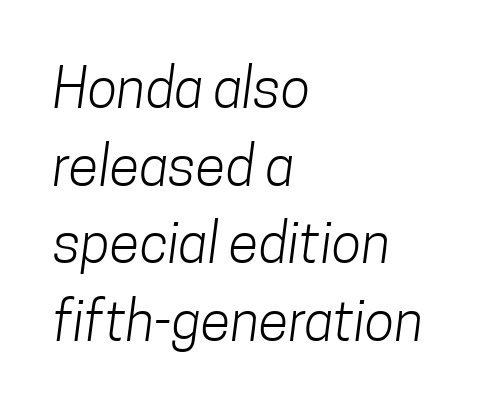
If you measured baseline to baseline, you'd find a middling distance. Each letter keeps its own natural width here, so spacing adapts to shape. Each row of text sits above clean, open space. Serifs: no, the terminals of the letterforms are clean. Characters follow at the spacing the type designer built in.
